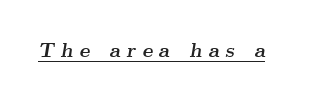
Q: Is the text bold? A: Yes.
Q: Is the text italic (slanted)? A: Yes, it leans right by about 9 degrees.
Q: Is the text underlined? A: Yes.
Q: Is the spacing between letters normal or unusually wide? A: Unusually wide.
